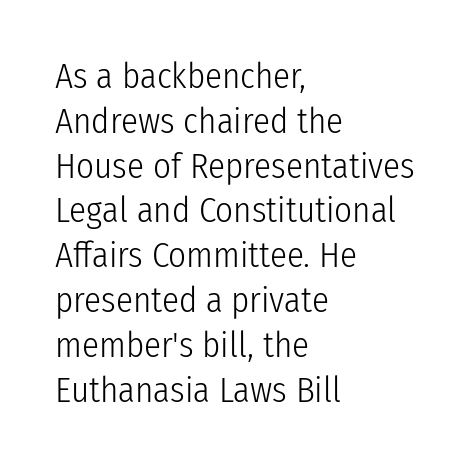
The image shows 35 px light, condensed sans-serif type, upright; set left-aligned, normal line spacing (1.28x), normal letter spacing, not underlined; low stroke contrast and a medium x-height.
